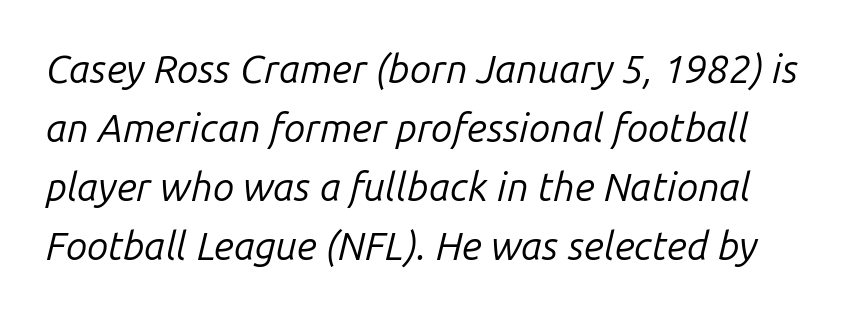
The image shows 39 px regular-weight type, italic (leaning right); set normal line spacing (1.51x), normal letter spacing, not underlined; low stroke contrast and a medium x-height.
